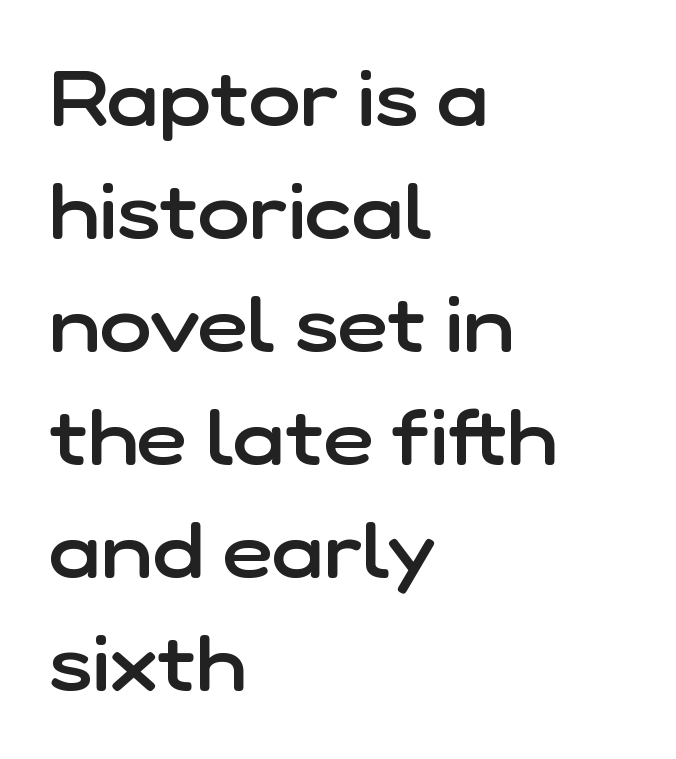
The image shows 78 px semibold sans-serif type, upright; set left-aligned, normal line spacing (1.45x), normal letter spacing, not underlined; low stroke contrast and a medium x-height.
